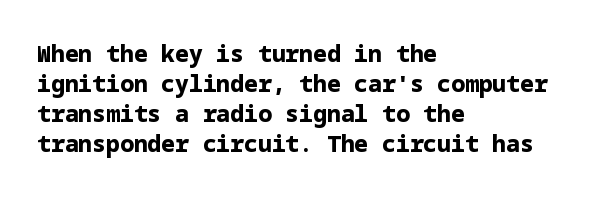
{"italic": "no", "bold": "yes", "underline": "no", "align": "left", "line_spacing": "normal", "line_spacing_ratio": 1.31, "letter_spacing": "normal", "letter_spacing_em": 0.0, "glyph_px": 23}
